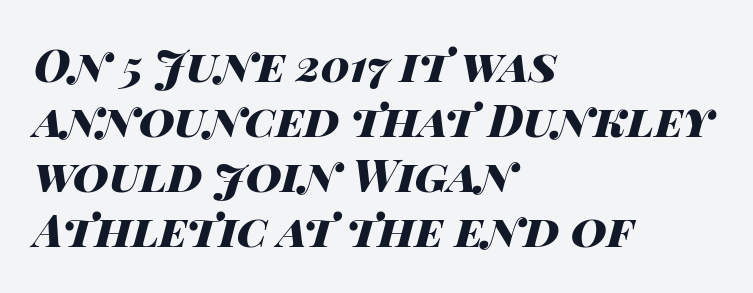
Each row of text sits above clean, open space. Is the block centered? No — it sits flush against the left margin. The passage shown stacks its lines at a standard gap. Look at the stroke-to-counter ratio: heavy, a bold. The gaps between neighbouring characters are ordinary and unremarkable. A typesetter would call this proportional, since set widths differ per character.
